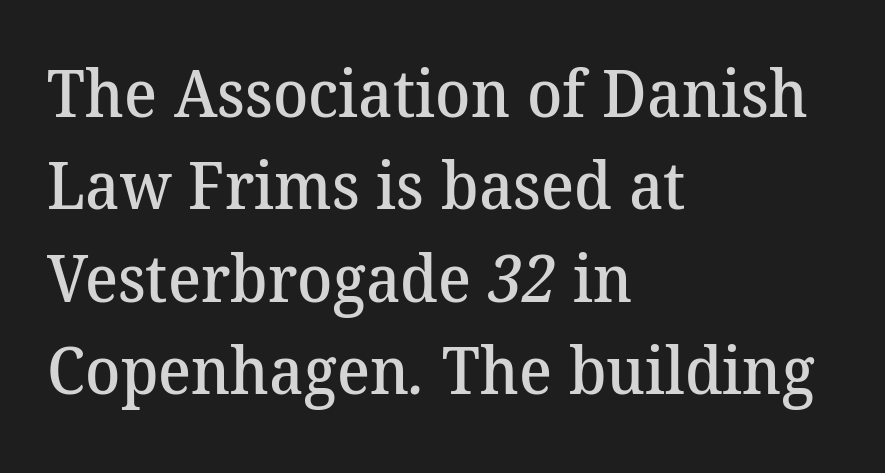
Underlining? Definitely not there. The typesetter chose a ragged-right arrangement here. Note the varied advance widths — an 'i' is clearly narrower than an 'm'. The vertical gap from one line to the next is medium.
